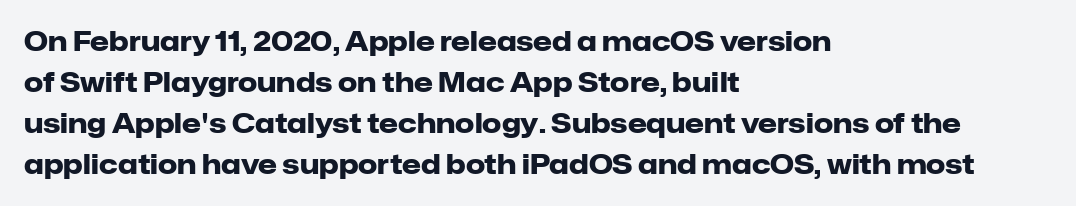
Q: Is the text bold? A: Yes.
Q: Is the text italic (slanted)? A: No, it is upright.
Q: Is the text underlined? A: No.
Q: How is the paragraph aligned? A: Left-aligned.
Q: Is the spacing between letters normal or unusually wide? A: Normal.
Q: Is the spacing between lines tight, normal or loose? A: Normal.
